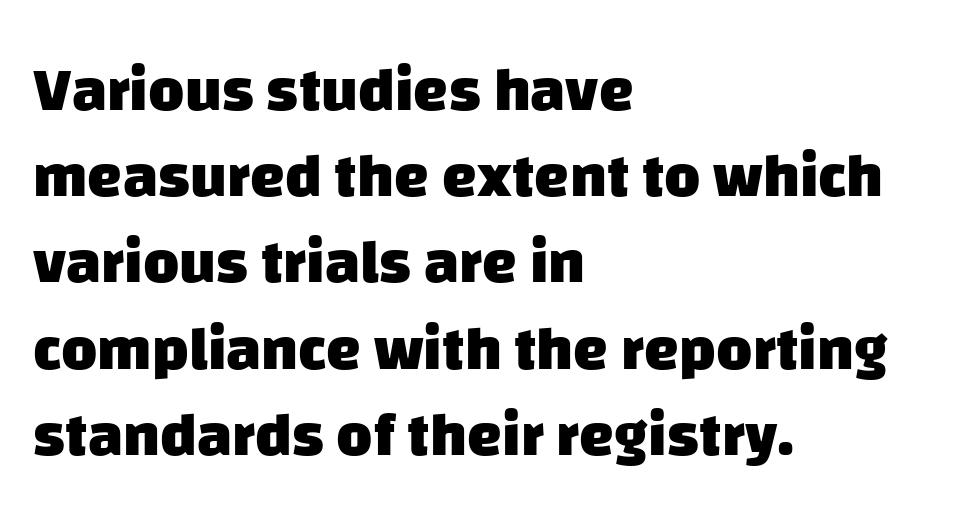
The image shows 62 px heavy sans-serif type; set left-aligned, normal line spacing (1.39x), normal letter spacing, not underlined; low stroke contrast and a large x-height.
